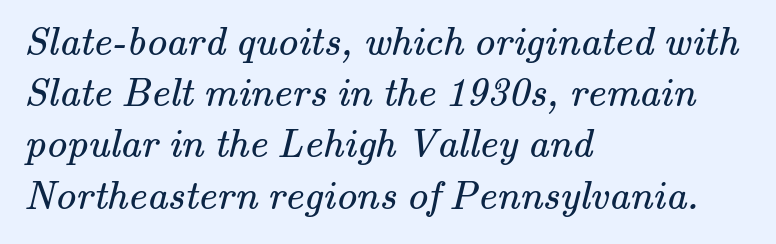
Is this a fixed-width face? No — the glyphs have proportional, varying widths. The lines are quadded left. Glance below the letters and you will spot only blank space. No chunkiness to these letters — they're not bold. Vertically, the passage feels balanced, rows spaced as you'd expect. The typeface chosen for these lines features serifs.
